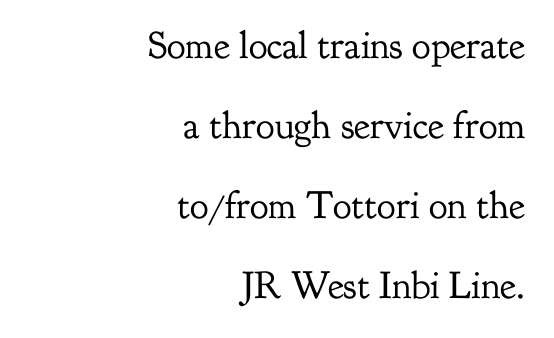
{"serif": "yes", "italic": "no", "bold": "no", "weight": "regular", "width": "normal", "stroke_contrast": "low", "x_height": "small", "monospaced": "no", "underline": "no", "align": "right", "line_spacing": "loose", "line_spacing_ratio": 2.05, "letter_spacing": "normal", "letter_spacing_em": 0.0, "glyph_px": 39}
